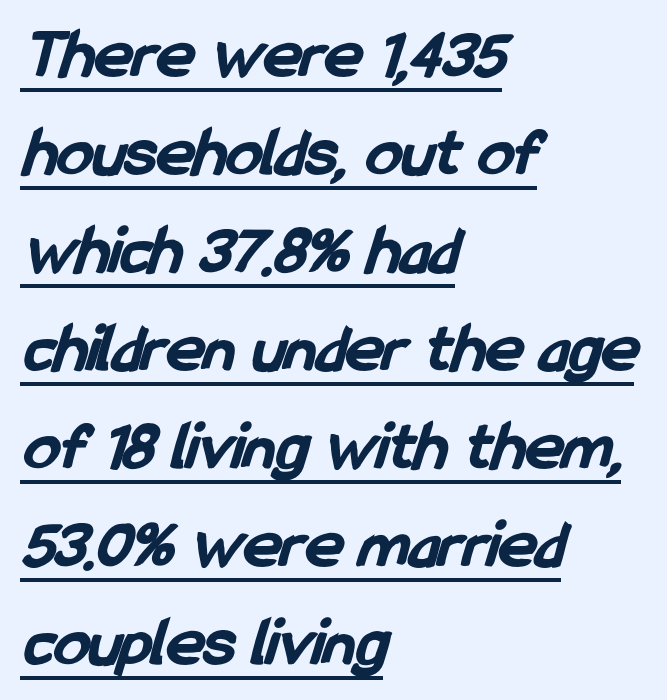
Each word holds together tightly as a unit, with standard inter-letter gaps. These lines are composed in type without serifs. The lines are quadded left. The sample's only ornament is a line tracing under the words.
